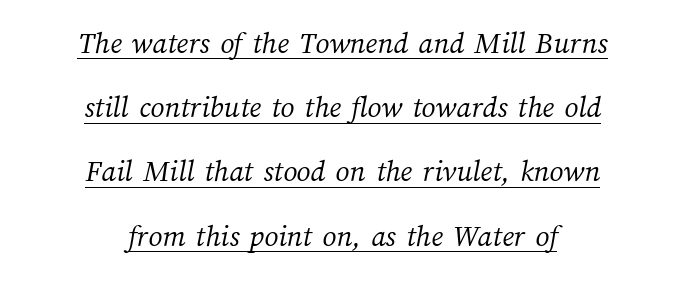
{"bold": "no", "weight": "light", "width": "normal", "stroke_contrast": "medium", "x_height": "medium", "monospaced": "no", "underline": "yes", "align": "center", "line_spacing": "loose", "line_spacing_ratio": 2.07, "letter_spacing": "normal", "letter_spacing_em": 0.0, "glyph_px": 31}
